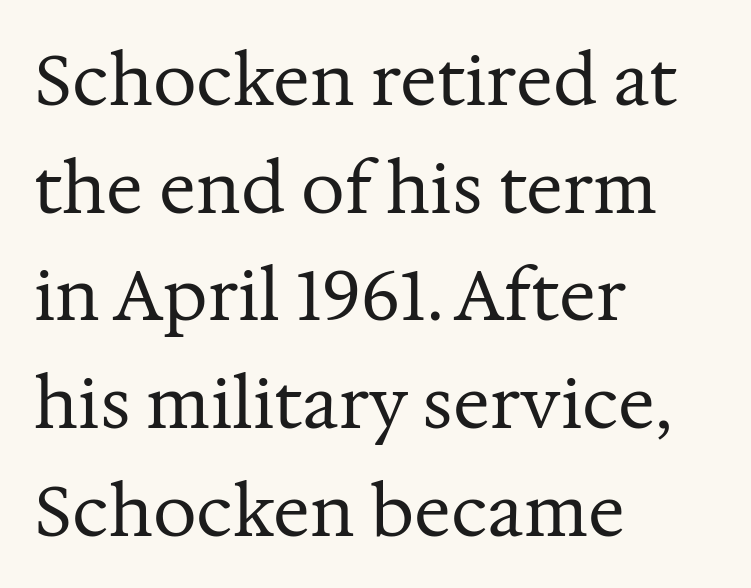
{"serif": "yes", "italic": "no", "bold": "no", "weight": "regular", "width": "normal", "stroke_contrast": "medium", "x_height": "medium", "monospaced": "no", "underline": "no", "align": "left", "line_spacing": "normal", "line_spacing_ratio": 1.56, "letter_spacing": "normal", "letter_spacing_em": 0.0, "glyph_px": 69}
